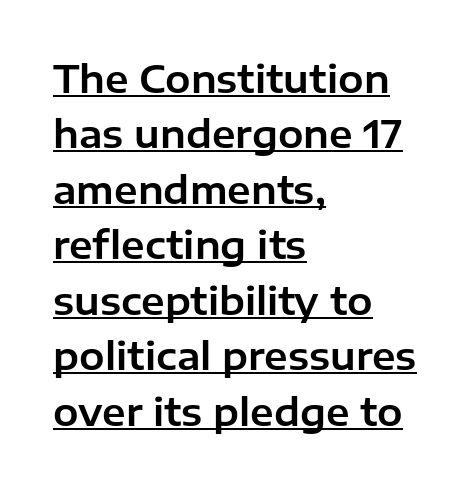
The image shows 38 px sans-serif type, upright; set left-aligned, normal line spacing (1.46x), normal letter spacing, underlined; low stroke contrast and a medium x-height.
